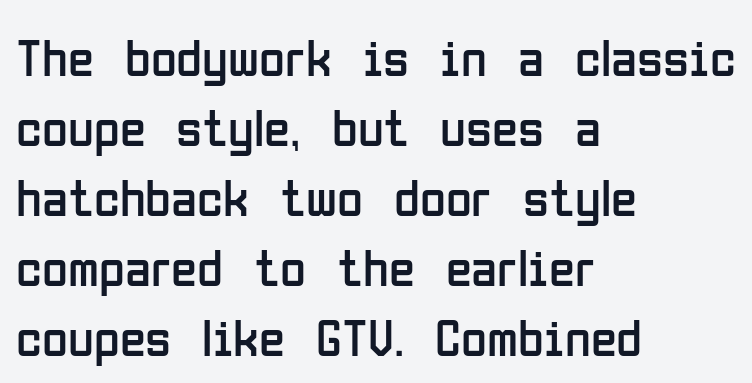
The image shows 53 px regular-weight, condensed sans-serif type, upright; set left-aligned, normal line spacing (1.32x), normal letter spacing, not underlined; low stroke contrast and a medium x-height.
